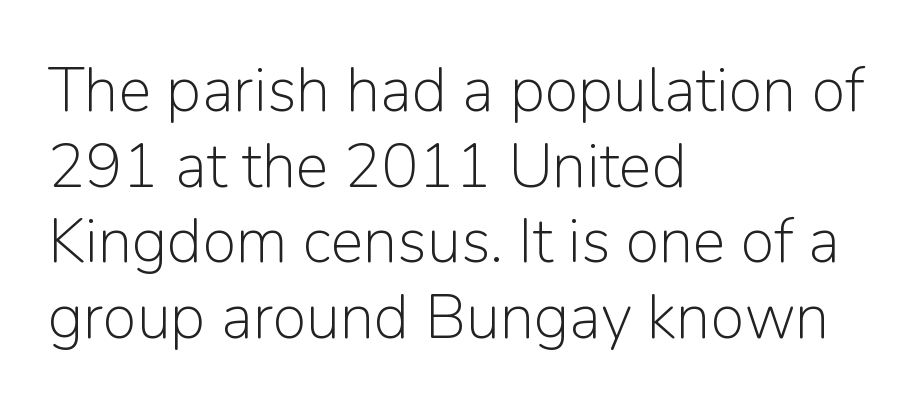
These lines are rendered in a variable-pitch font. Leftover space on each line is placed entirely after the last word. Font category for this specimen: sans-serif. Descenders are the only things crossing below the line.
